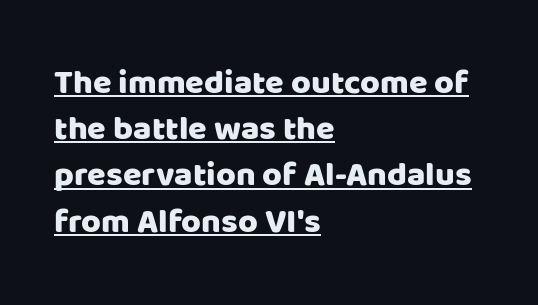
Q: Is the text italic (slanted)? A: No, it is upright.
Q: Is the typeface a serif or a sans-serif typeface? A: Sans-serif.
Q: Is the text underlined? A: Yes.
Q: How is the paragraph aligned? A: Left-aligned.
Q: Is the spacing between letters normal or unusually wide? A: Normal.
Q: Is the spacing between lines tight, normal or loose? A: Normal.
Q: Width (condensed, normal, or wide)? A: Normal.
Q: Stroke contrast? A: Low.
Q: x-height? A: Large.
Q: Monospaced? A: No.
